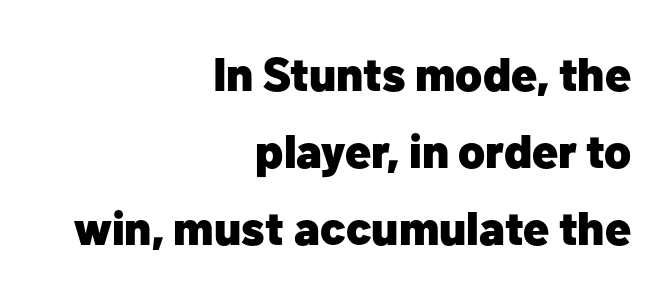
The image shows 47 px heavy sans-serif type, upright; set right-aligned, normal line spacing (1.64x), normal letter spacing, not underlined; low stroke contrast and a medium x-height.
